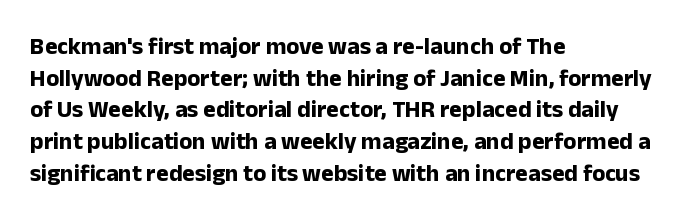
Q: Is the text bold? A: Yes.
Q: Is the text italic (slanted)? A: No, it is upright.
Q: Is the text underlined? A: No.
Q: How is the paragraph aligned? A: Left-aligned.
Q: Is the spacing between letters normal or unusually wide? A: Normal.
Q: Is the spacing between lines tight, normal or loose? A: Normal.
